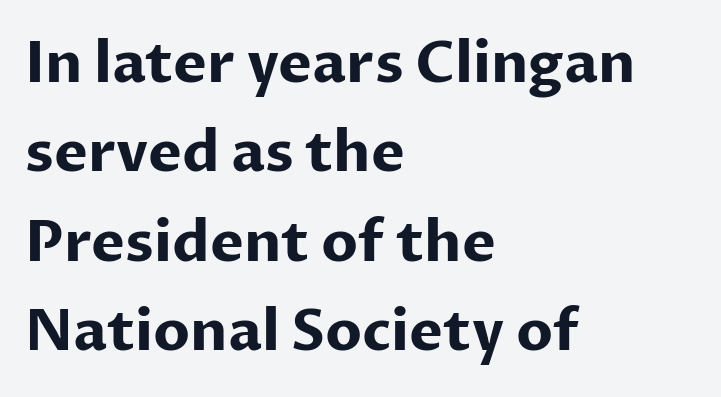
Q: Is the text bold? A: Yes.
Q: Is the text italic (slanted)? A: No, it is upright.
Q: Is the typeface a serif or a sans-serif typeface? A: Sans-serif.
Q: Is the text underlined? A: No.
Q: How is the paragraph aligned? A: Left-aligned.
Q: Is the spacing between letters normal or unusually wide? A: Normal.
Q: Is the spacing between lines tight, normal or loose? A: Normal.
Q: Width (condensed, normal, or wide)? A: Normal.
Q: Stroke contrast? A: Low.
Q: x-height? A: Medium.
Q: Monospaced? A: No.
